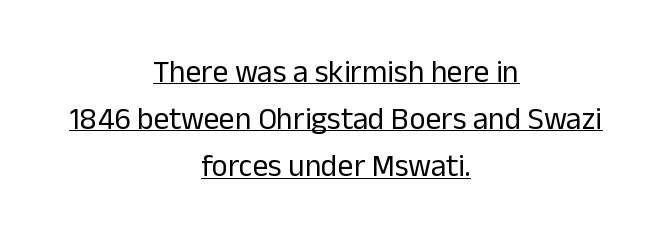
{"serif": "no", "italic": "no", "bold": "no", "weight": "regular", "width": "normal", "stroke_contrast": "low", "x_height": "medium", "monospaced": "no", "underline": "yes", "align": "center", "line_spacing": "normal", "line_spacing_ratio": 1.52, "letter_spacing": "normal", "letter_spacing_em": 0.0, "glyph_px": 31}
